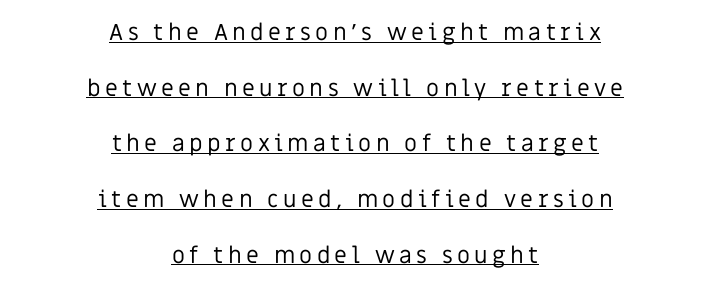
Each line of the rendering has a horizontal stroke beneath the glyphs. Airy leading. Centered paragraph, ragged on both sides. Style check: upright.
